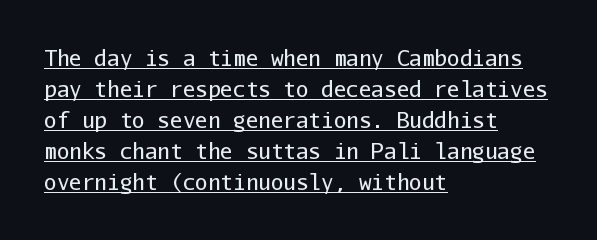
{"italic": "no", "bold": "no", "underline": "yes", "align": "left", "line_spacing": "normal", "line_spacing_ratio": 1.48, "letter_spacing": "normal", "letter_spacing_em": 0.0, "glyph_px": 21}
